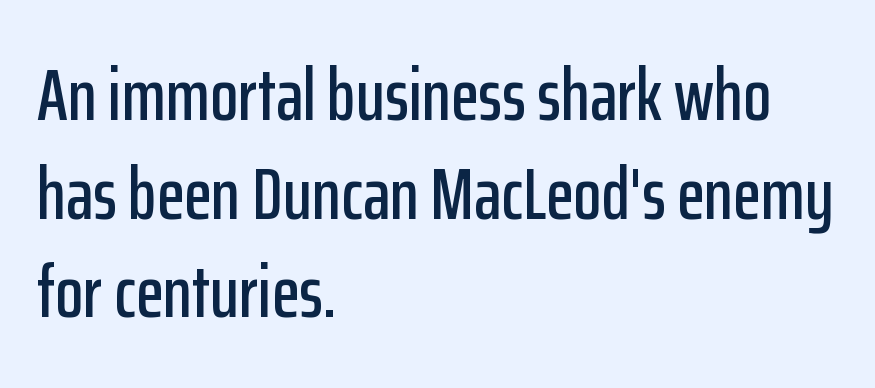
Q: Is the text italic (slanted)? A: No, it is upright.
Q: Is the typeface a serif or a sans-serif typeface? A: Sans-serif.
Q: Is the text underlined? A: No.
Q: How is the paragraph aligned? A: Left-aligned.
Q: Is the spacing between letters normal or unusually wide? A: Normal.
Q: Is the spacing between lines tight, normal or loose? A: Normal.
Q: Width (condensed, normal, or wide)? A: Condensed.
Q: Stroke contrast? A: Low.
Q: x-height? A: Medium.
Q: Monospaced? A: No.
